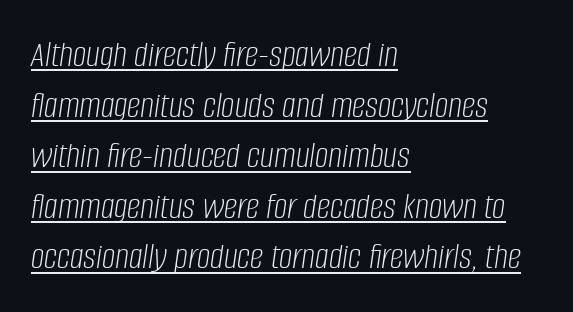
Q: Is the text bold? A: No.
Q: Is the text italic (slanted)? A: Yes, it leans right by about 8 degrees.
Q: Is the text underlined? A: Yes.
Q: How is the paragraph aligned? A: Left-aligned.
Q: Is the spacing between letters normal or unusually wide? A: Normal.
Q: Is the spacing between lines tight, normal or loose? A: Normal.
Q: Width (condensed, normal, or wide)? A: Condensed.
Q: Stroke contrast? A: Low.
Q: x-height? A: Large.
Q: Monospaced? A: No.
